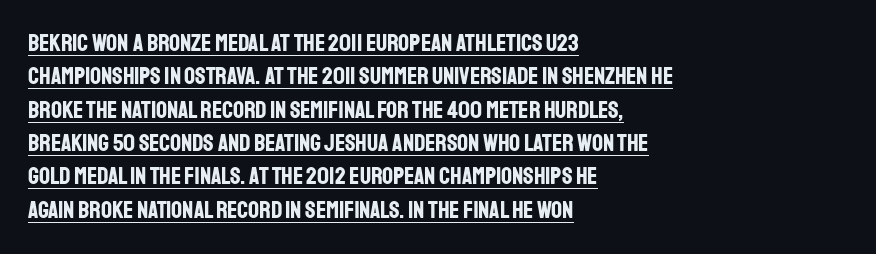
Unlike italic type, these characters show no tilt at all. Strokes here are thick enough to call this a true bold. Decoration check: the copy is underlined. The type is set solid horizontally, with unmodified tracking. Leftover space on each line is placed entirely after the last word. Compared with typical paragraphs, the rows here are spaced about the same.
